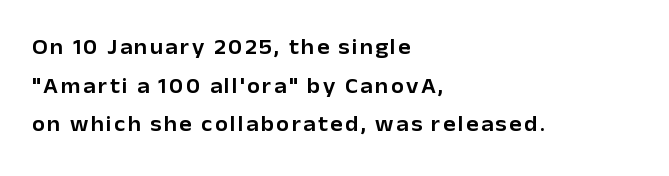
Quick note: underline off. This sample uses an upright cut, with every glyph sitting square on the baseline. Line starts are locked; line ends wander.
